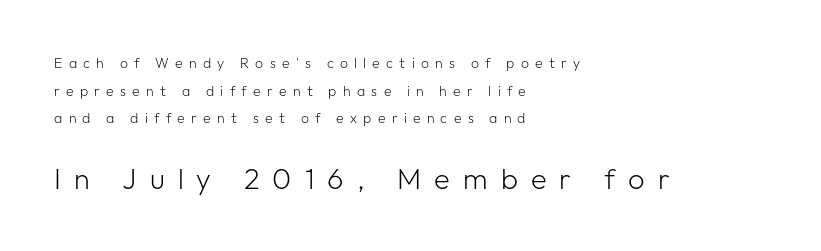
Q: Is the text bold? A: No.
Q: Is the text italic (slanted)? A: No, it is upright.
Q: Is the typeface a serif or a sans-serif typeface? A: Sans-serif.
Q: Is the text underlined? A: No.
Q: How is the paragraph aligned? A: Left-aligned.
Q: Is the spacing between letters normal or unusually wide? A: Unusually wide.
Q: Is the spacing between lines tight, normal or loose? A: Loose.
Q: Which block of text is set in a larger size, the first (top) or the second (bottom)? A: The second (bottom) one.
Q: Width (condensed, normal, or wide)? A: Normal.
Q: Stroke contrast? A: Low.
Q: x-height? A: Medium.
Q: Monospaced? A: No.
